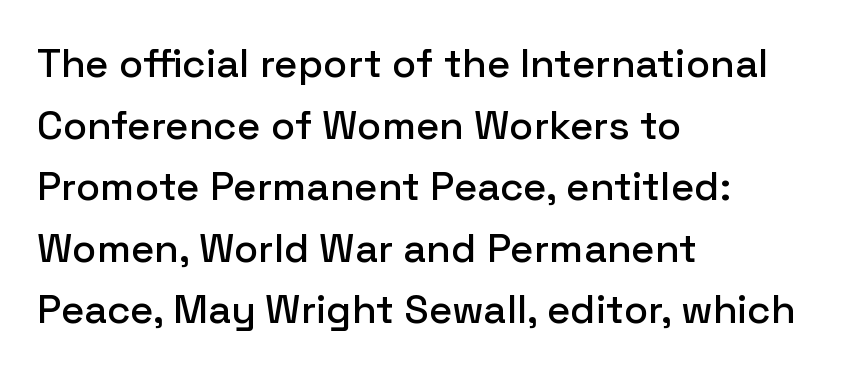
{"serif": "no", "italic": "no", "width": "normal", "stroke_contrast": "low", "x_height": "medium", "monospaced": "no", "underline": "no", "align": "left", "line_spacing": "normal", "line_spacing_ratio": 1.54, "letter_spacing": "normal", "letter_spacing_em": 0.0, "glyph_px": 40}
